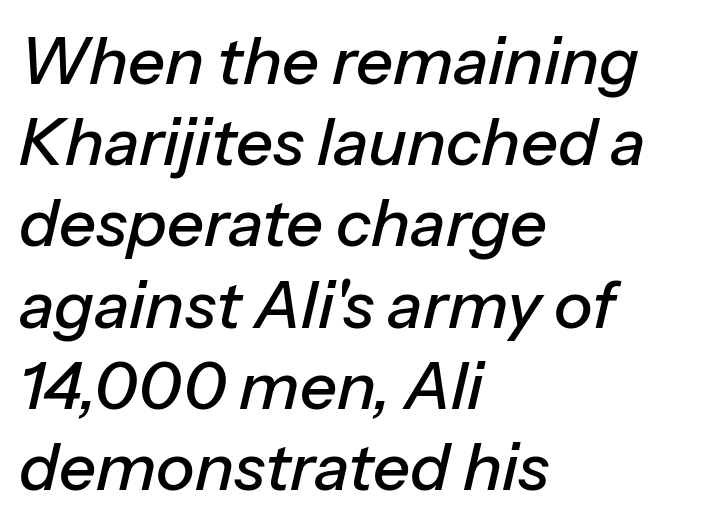
The image shows 65 px text type, italic (leaning right); set left-aligned, normal line spacing (1.25x), normal letter spacing, not underlined; low stroke contrast and a medium x-height.
